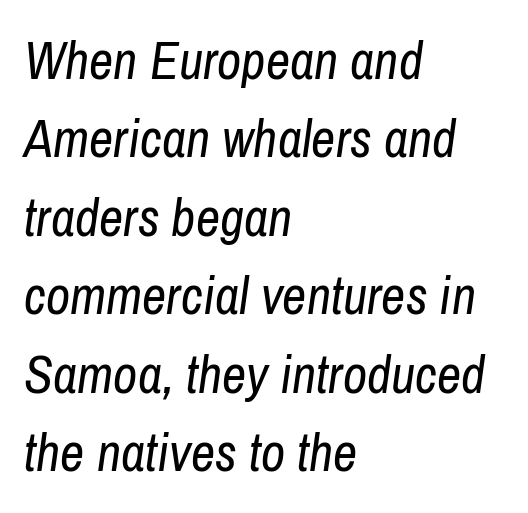
The image shows 53 px regular-weight, condensed type, italic (leaning right); set left-aligned, normal line spacing (1.48x), normal letter spacing, not underlined; low stroke contrast and a medium x-height.
